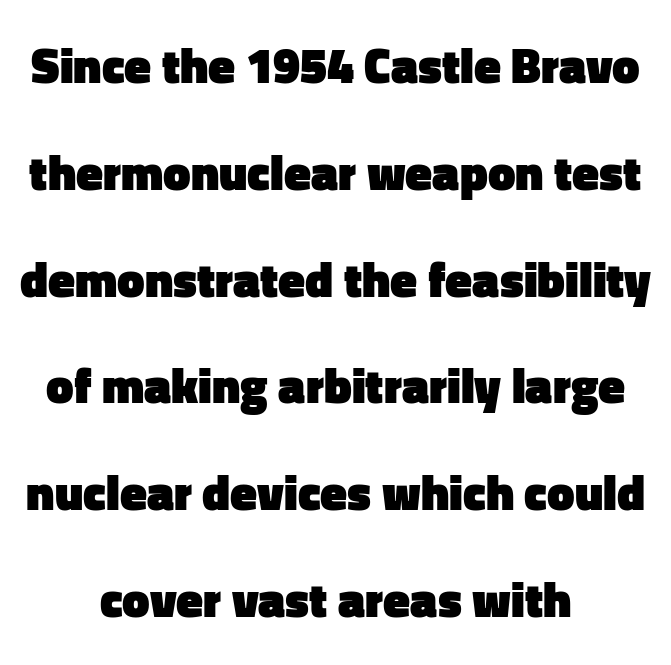
{"serif": "no", "italic": "no", "bold": "yes", "weight": "heavy", "width": "normal", "stroke_contrast": "low", "x_height": "medium", "monospaced": "no", "underline": "no", "align": "center", "line_spacing": "loose", "line_spacing_ratio": 2.18, "letter_spacing": "normal", "letter_spacing_em": 0.0, "glyph_px": 49}
